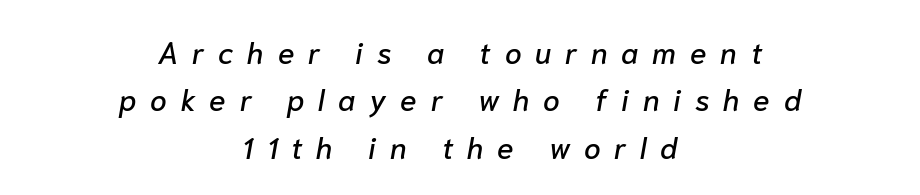
Q: Is the text italic (slanted)? A: Yes, it leans right by about 10 degrees.
Q: Is the text underlined? A: No.
Q: How is the paragraph aligned? A: Centered.
Q: Is the spacing between letters normal or unusually wide? A: Unusually wide.
Q: Is the spacing between lines tight, normal or loose? A: Normal.
Q: Width (condensed, normal, or wide)? A: Normal.
Q: Stroke contrast? A: Low.
Q: x-height? A: Medium.
Q: Monospaced? A: No.
